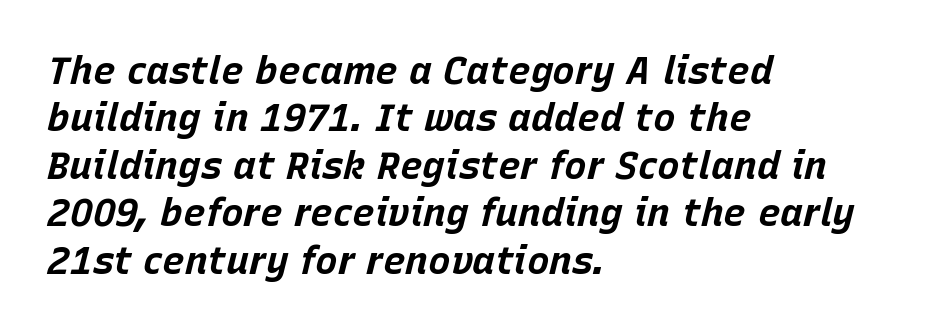
{"italic": "yes", "lean": "right", "slant_degrees": 15, "bold": "yes", "weight": "bold", "width": "normal", "stroke_contrast": "low", "x_height": "large", "monospaced": "no", "underline": "no", "align": "left", "line_spacing": "normal", "line_spacing_ratio": 1.25, "letter_spacing": "normal", "letter_spacing_em": 0.0, "glyph_px": 38}
